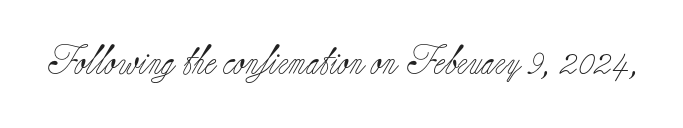
No word sits above an underline. Inter-character spacing is left at the font's built-in metrics. Heaviness? Minimal to ordinary, like unemphasized prose.
